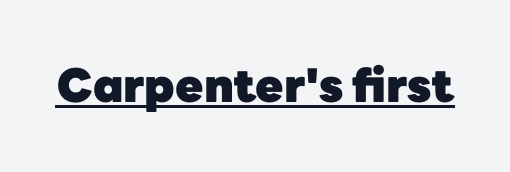
The image shows 46 px heavy sans-serif type, upright; set normal letter spacing, underlined; low stroke contrast and a medium x-height.
